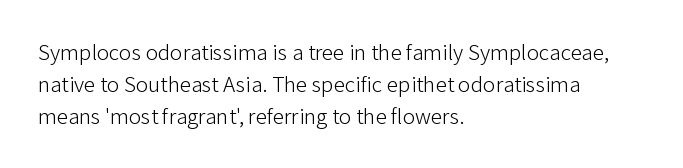
Q: Is the text bold? A: No.
Q: Is the text italic (slanted)? A: No, it is upright.
Q: Is the text underlined? A: No.
Q: How is the paragraph aligned? A: Left-aligned.
Q: Is the spacing between letters normal or unusually wide? A: Normal.
Q: Is the spacing between lines tight, normal or loose? A: Normal.
